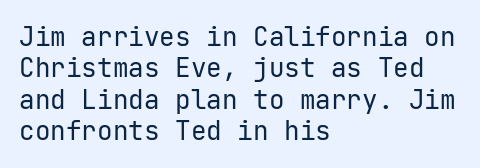
The image shows 26 px text type, upright; set left-aligned, line spacing 1.21x, normal letter spacing, not underlined.
